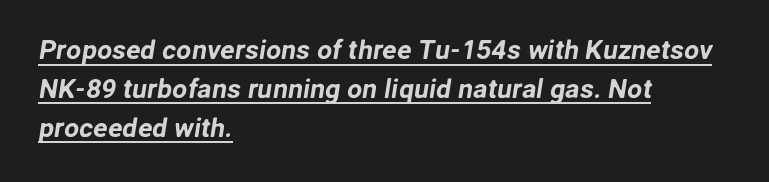
Baseline-to-baseline distance is the conventional proportion of letter height. Notice how a bar underscores the lettering throughout. Line beginnings align vertically; line endings do not. Inter-character spacing is left at the font's built-in metrics.
